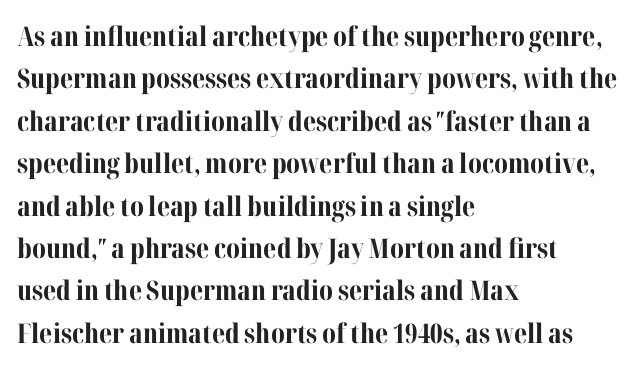
{"italic": "no", "bold": "yes", "underline": "no", "align": "left", "line_spacing": "normal", "line_spacing_ratio": 1.57, "letter_spacing": "normal", "letter_spacing_em": 0.0, "glyph_px": 27}
